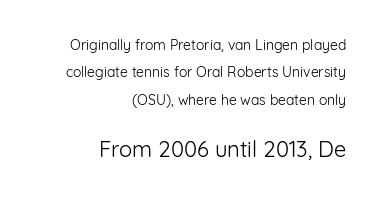
Q: Is the text bold? A: No.
Q: Is the text italic (slanted)? A: No, it is upright.
Q: Is the text underlined? A: No.
Q: How is the paragraph aligned? A: Right-aligned.
Q: Is the spacing between letters normal or unusually wide? A: Normal.
Q: Is the spacing between lines tight, normal or loose? A: Loose.
Q: Which block of text is set in a larger size, the first (top) or the second (bottom)? A: The second (bottom) one.
